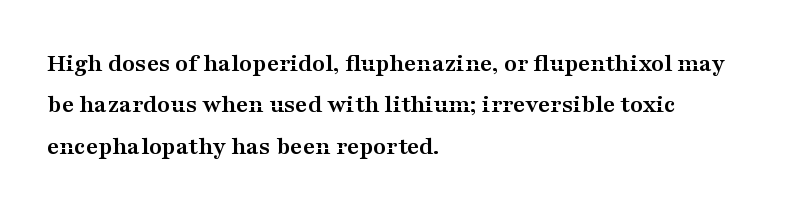
{"italic": "no", "bold": "yes", "underline": "no", "align": "left", "line_spacing": "normal", "line_spacing_ratio": 1.59, "letter_spacing": "normal", "letter_spacing_em": 0.0, "glyph_px": 26}
